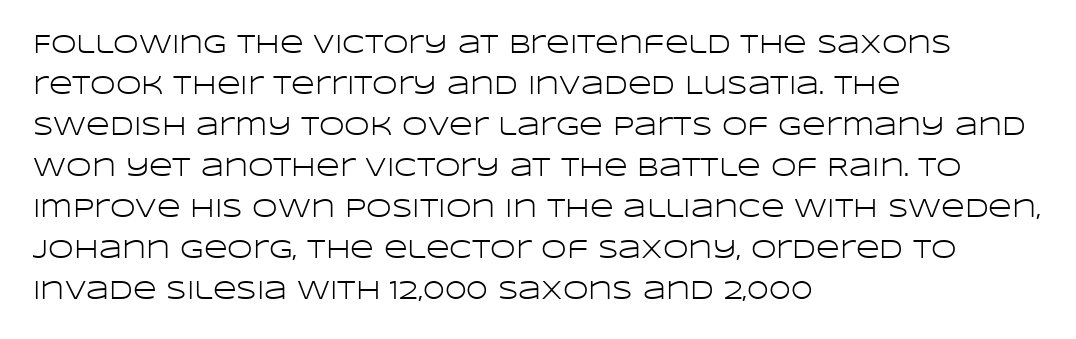
Q: Is the text bold? A: No.
Q: Is the text italic (slanted)? A: No, it is upright.
Q: Is the text underlined? A: No.
Q: How is the paragraph aligned? A: Left-aligned.
Q: Is the spacing between letters normal or unusually wide? A: Normal.
Q: Is the spacing between lines tight, normal or loose? A: Normal.
